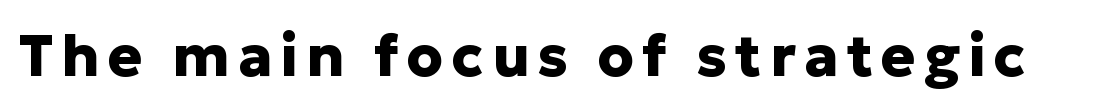
The image shows 58 px heavy sans-serif type, upright; set not underlined; low stroke contrast and a medium x-height.
